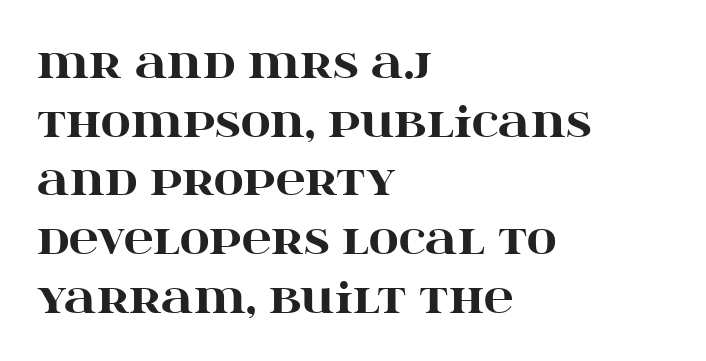
The image shows 41 px heavy, wide serif type, upright; set left-aligned, normal line spacing (1.43x), normal letter spacing, not underlined; high stroke contrast and a large x-height.
